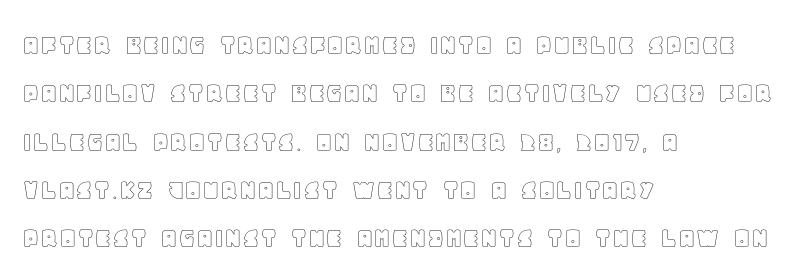
{"italic": "no", "width": "normal", "x_height": "large", "monospaced": "no", "underline": "no", "align": "left", "line_spacing": "normal", "line_spacing_ratio": 1.56, "letter_spacing": "normal", "letter_spacing_em": 0.0, "glyph_px": 31}
